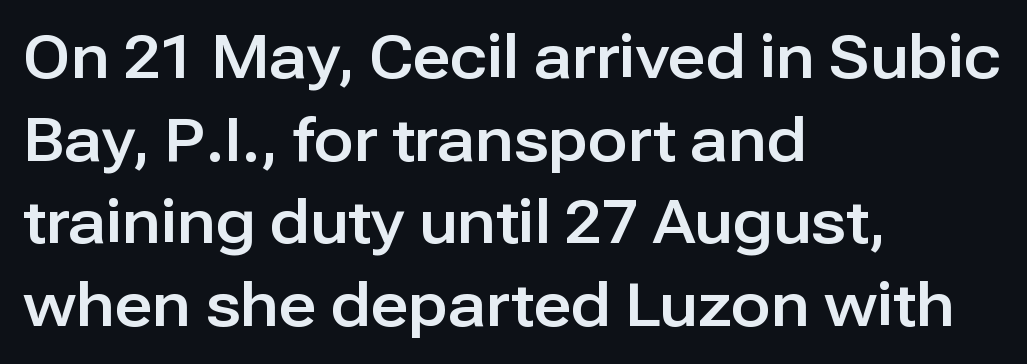
The image shows 59 px sans-serif type, upright; set left-aligned, normal line spacing (1.4x), normal letter spacing, not underlined; low stroke contrast and a medium x-height.
